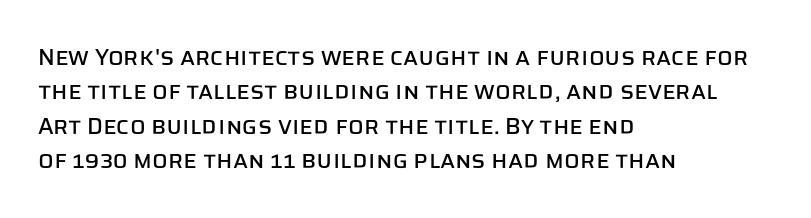
{"italic": "no", "underline": "no", "align": "left", "line_spacing": "normal", "line_spacing_ratio": 1.5, "letter_spacing": "normal", "letter_spacing_em": 0.0, "glyph_px": 23}
